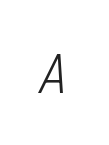
These lines are rendered in a fixed-pitch font. Check under the words: just untouched page. The passage shown is typeset with a serif family. Words appear elongated and porous because spacing is wide.
